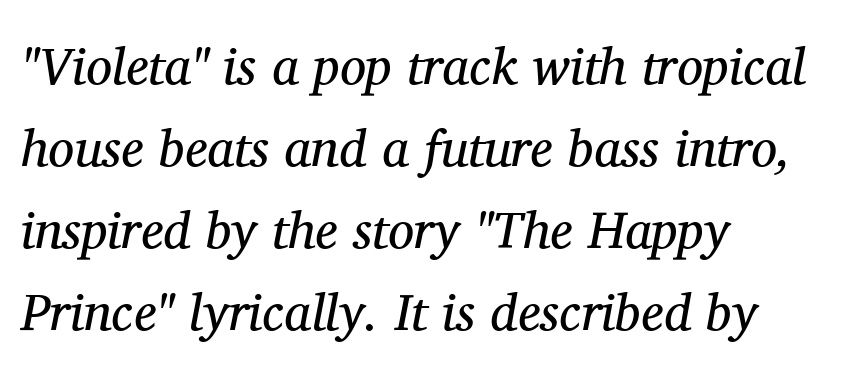
Small tapered or slab feet sit at the stroke ends, so this counts as serif. The lettering tilts uniformly, giving the passage an italic look. What's the leading like? Ordinary, nothing unusual. Bare-footed words on every line. All the whitespace from short lines collects on the right. This sample has the flowing, uneven cadence of proportional lettering.
